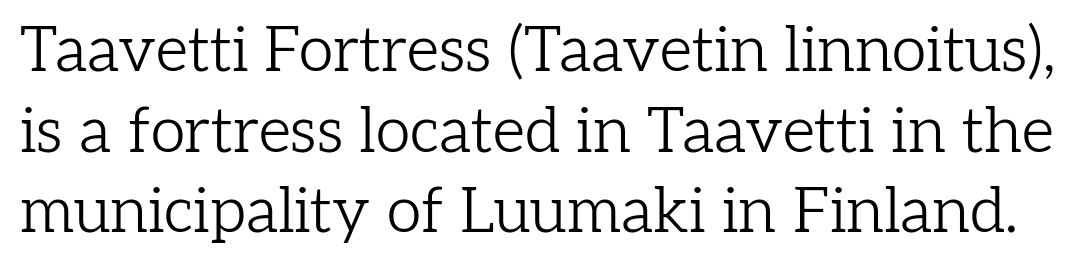
This sample uses plain, unmodified letter spacing. The typeface chosen for these lines features serifs. The strip under each line holds only bare page. Bold? No — there's no thickening of the strokes.
